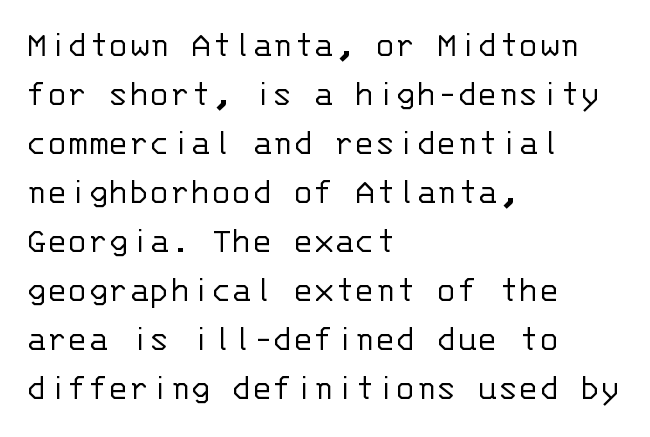
Q: Is the text bold? A: No.
Q: Is the text italic (slanted)? A: No, it is upright.
Q: Is the typeface a serif or a sans-serif typeface? A: Sans-serif.
Q: Is the text underlined? A: No.
Q: How is the paragraph aligned? A: Left-aligned.
Q: Is the spacing between letters normal or unusually wide? A: Normal.
Q: Is the spacing between lines tight, normal or loose? A: Normal.
Q: Width (condensed, normal, or wide)? A: Normal.
Q: Stroke contrast? A: Low.
Q: x-height? A: Large.
Q: Monospaced? A: Yes.
